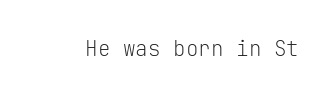
The passage shown is not underscored anywhere. The font's upright variant was chosen for this text. Stems here are at most as thick as an everyday book face. Observe the ordinary spacing: letters are neighbours, not strangers.
